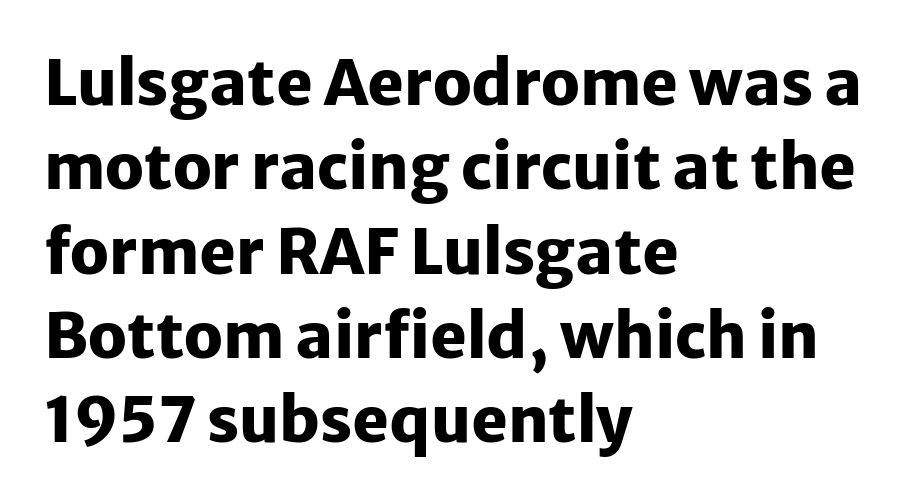
{"serif": "no", "italic": "no", "bold": "yes", "weight": "heavy", "width": "normal", "stroke_contrast": "low", "x_height": "medium", "monospaced": "no", "underline": "no", "align": "left", "line_spacing": "normal", "line_spacing_ratio": 1.36, "letter_spacing": "normal", "letter_spacing_em": 0.0, "glyph_px": 62}
